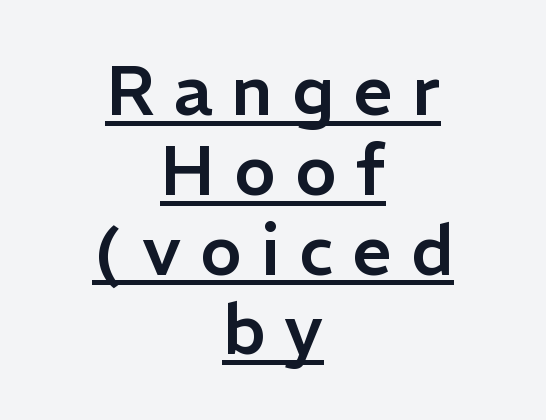
The rendering positions every line midway between the sides. This rendering features underlined lettering. The passage shown is typed in a proportional face where columns would drift. Closely set lines give the paragraph a compact silhouette. Quick note: not italic, upright. What stands out about the letter spacing? Its width — letters are far apart.
